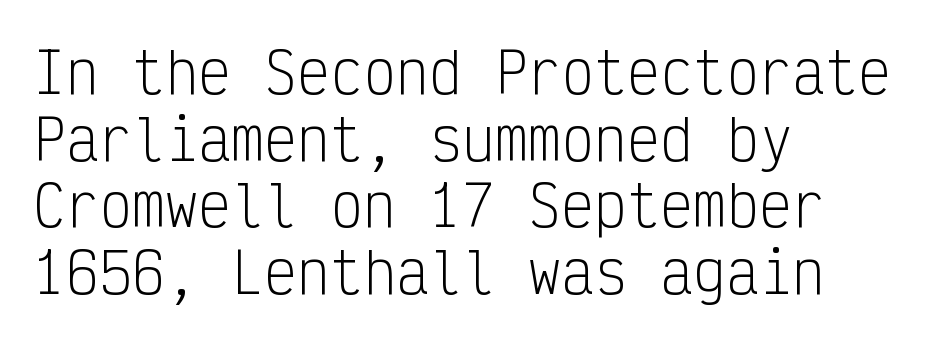
A typesetter would call this monospace, since all characters share one set width. The compositor pushed each line to the left boundary. The type sits square on the baseline with zero lean. Words float on clear page, feet unadorned. Short note: letters normally spaced. Each stroke keeps to a modest, everyday thickness or less.
